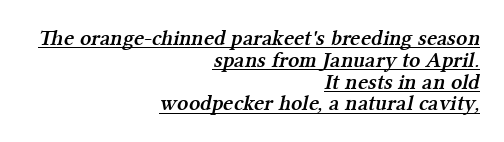
Horizontal bands of white between lines are thin slivers. Bold? Not quite — semibold, heavier than regular but stopping short. Which margin do the lines hug? The right one — the left edge is uneven. The rendering keeps characters at their native spacing. The glyphs are accompanied by a horizontal stroke just below them.
